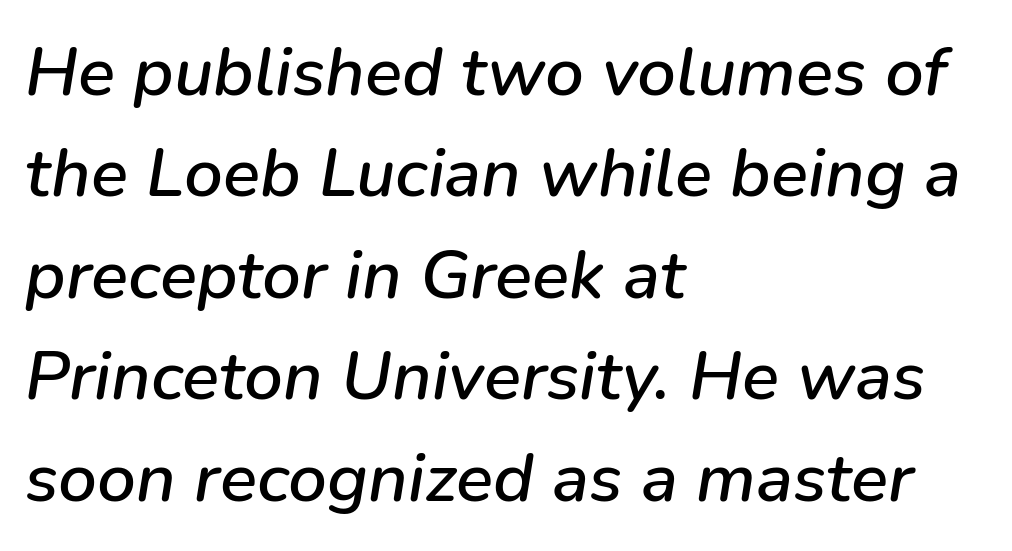
The axis of the letterforms is tilted away from vertical. Vertically, the passage feels balanced, rows spaced as you'd expect. Underline: absent. Note the varied advance widths — an 'i' is clearly narrower than an 'm'.
